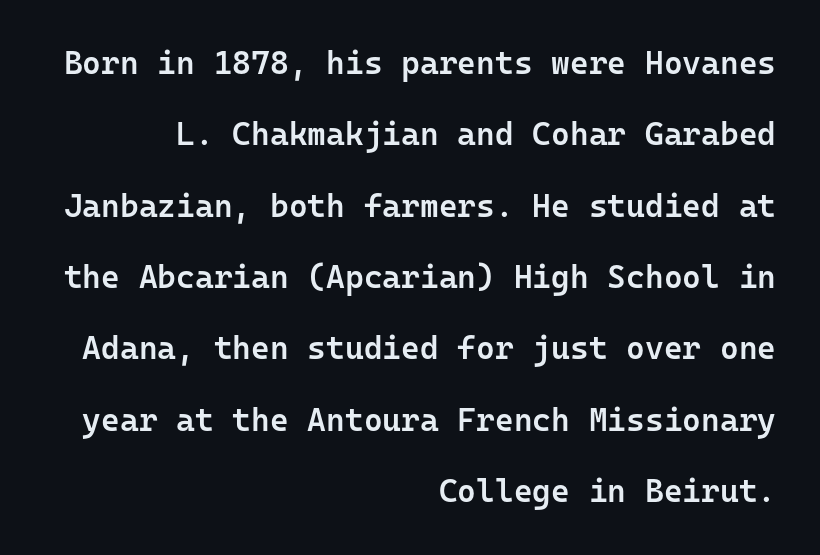
{"serif": "no", "italic": "no", "bold": "semi", "weight": "semibold", "width": "normal", "stroke_contrast": "low", "x_height": "medium", "monospaced": "yes", "underline": "no", "align": "right", "line_spacing": "loose", "line_spacing_ratio": 2.23, "letter_spacing": "normal", "letter_spacing_em": 0.0, "glyph_px": 32}
